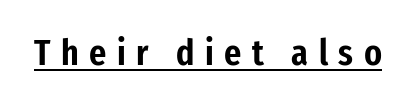
Q: Is the text italic (slanted)? A: No, it is upright.
Q: Is the typeface a serif or a sans-serif typeface? A: Sans-serif.
Q: Is the text underlined? A: Yes.
Q: Is the spacing between letters normal or unusually wide? A: Unusually wide.
Q: Width (condensed, normal, or wide)? A: Condensed.
Q: Stroke contrast? A: Low.
Q: x-height? A: Medium.
Q: Monospaced? A: No.
